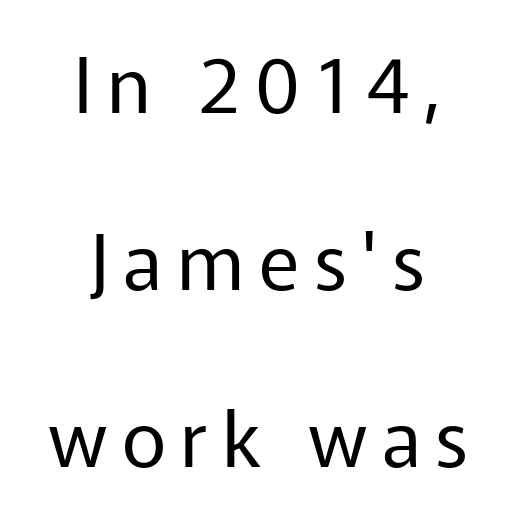
Q: Is the text bold? A: No.
Q: Is the text italic (slanted)? A: No, it is upright.
Q: Is the typeface a serif or a sans-serif typeface? A: Sans-serif.
Q: Is the text underlined? A: No.
Q: How is the paragraph aligned? A: Centered.
Q: Is the spacing between lines tight, normal or loose? A: Loose.
Q: Width (condensed, normal, or wide)? A: Normal.
Q: Stroke contrast? A: Low.
Q: x-height? A: Medium.
Q: Monospaced? A: No.
